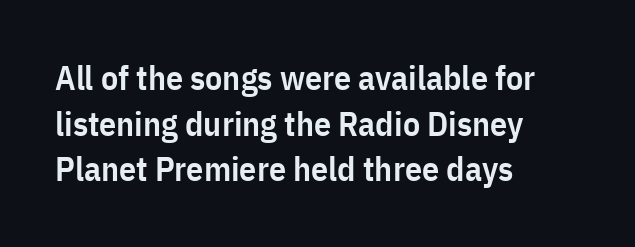
Q: Is the text bold? A: Semi-bold.
Q: Is the text italic (slanted)? A: No, it is upright.
Q: Is the typeface a serif or a sans-serif typeface? A: Sans-serif.
Q: Is the text underlined? A: No.
Q: How is the paragraph aligned? A: Left-aligned.
Q: Is the spacing between letters normal or unusually wide? A: Normal.
Q: Is the spacing between lines tight, normal or loose? A: Normal.
Q: Width (condensed, normal, or wide)? A: Condensed.
Q: Stroke contrast? A: Low.
Q: x-height? A: Medium.
Q: Monospaced? A: No.
